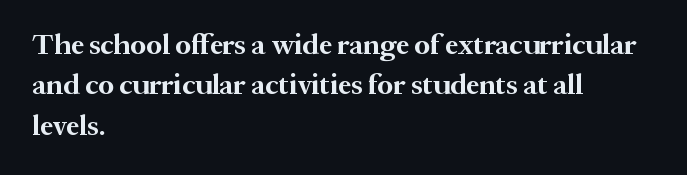
The image shows 29 px bold serif type, upright; set left-aligned, normal line spacing (1.39x), normal letter spacing, not underlined; medium stroke contrast and a medium x-height.
